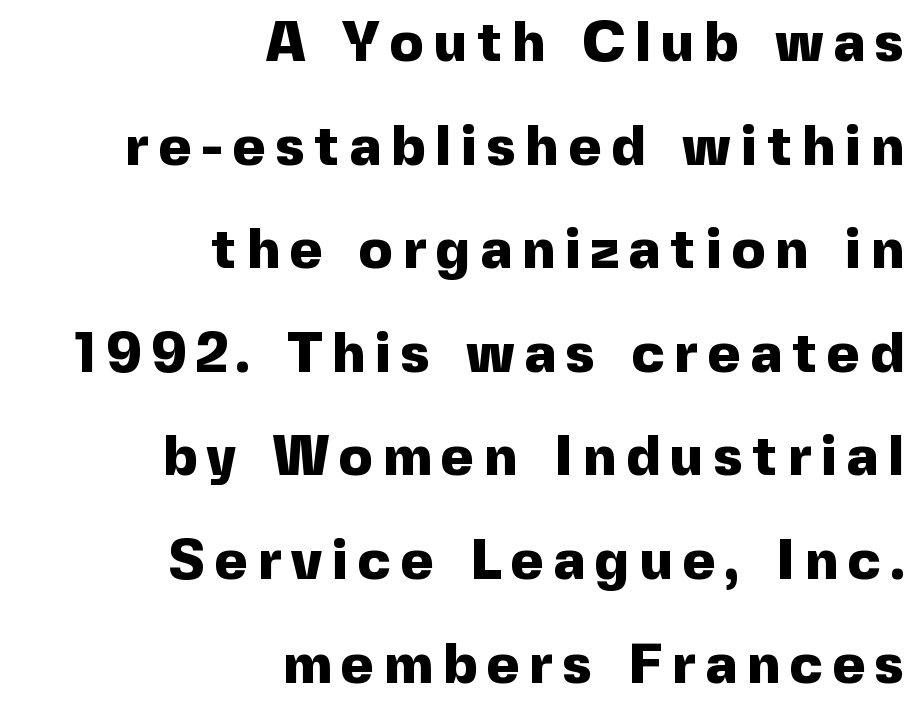
If you drew a ruler down the right edge, every line would touch it. You can tell it's not italic because the verticals are truly vertical. You could not count columns in this text — the font is proportionally spaced. Bare-footed words on every line. These lines carry a lot of weight — the face is fully bold. Nothing sits at the stroke ends, so this counts as sans-serif.
